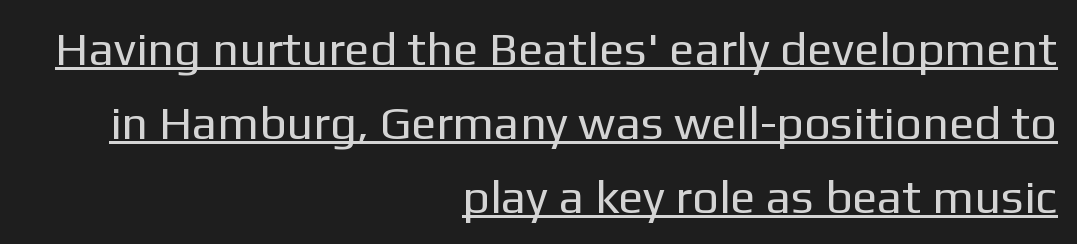
Q: Is the text bold? A: No.
Q: Is the text italic (slanted)? A: No, it is upright.
Q: Is the typeface a serif or a sans-serif typeface? A: Sans-serif.
Q: Is the text underlined? A: Yes.
Q: How is the paragraph aligned? A: Right-aligned.
Q: Is the spacing between letters normal or unusually wide? A: Normal.
Q: Is the spacing between lines tight, normal or loose? A: Normal.
Q: Width (condensed, normal, or wide)? A: Normal.
Q: Stroke contrast? A: Low.
Q: x-height? A: Medium.
Q: Monospaced? A: No.
